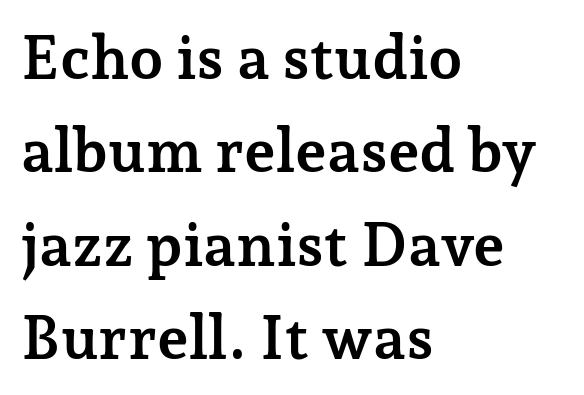
{"serif": "yes", "italic": "no", "bold": "yes", "weight": "semibold", "width": "normal", "stroke_contrast": "low", "x_height": "medium", "monospaced": "no", "underline": "no", "align": "left", "line_spacing": "normal", "line_spacing_ratio": 1.53, "letter_spacing": "normal", "letter_spacing_em": 0.0, "glyph_px": 61}
